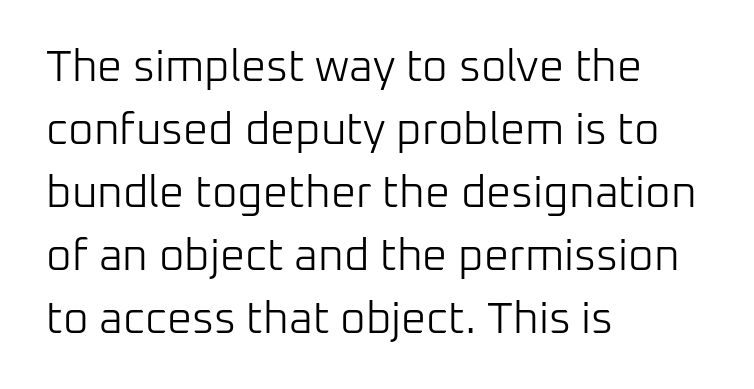
The image shows 44 px light sans-serif type, upright; set left-aligned, normal line spacing (1.43x), normal letter spacing, not underlined; low stroke contrast and a medium x-height.
